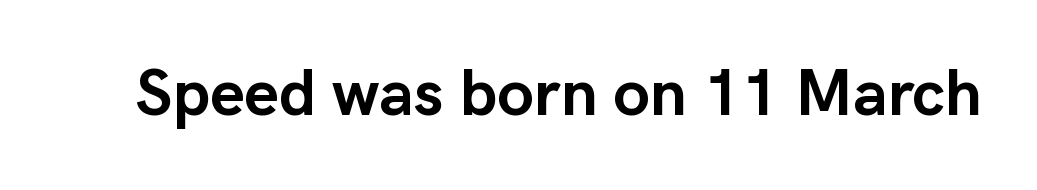
A clean baseline with only descenders dipping below it. The font's upright variant was chosen for this text. The face used here is rendered with its standard letterfit. The rendering uses a bold face; every stroke is thick and dark. The characters display no serif detailing; their extremities are plain. The passage shown is typed in a proportional face where columns would drift.
